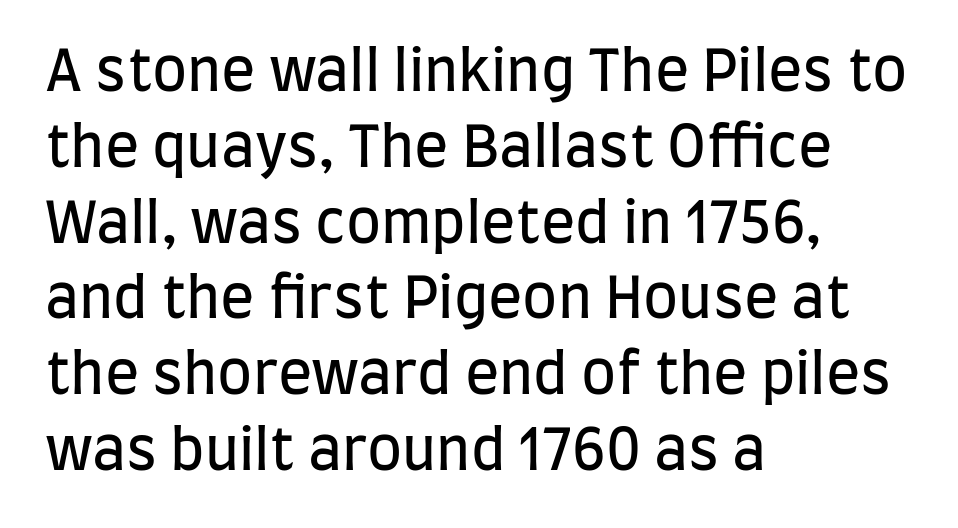
The image shows 57 px regular-weight, condensed sans-serif type, upright; set left-aligned, normal line spacing (1.33x), normal letter spacing, not underlined; low stroke contrast and a large x-height.
